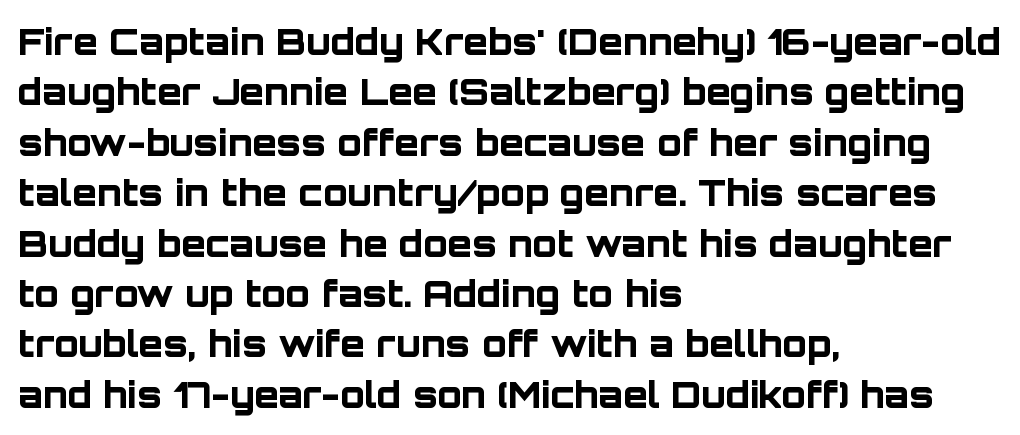
Q: Is the text bold? A: Yes.
Q: Is the text italic (slanted)? A: No, it is upright.
Q: Is the typeface a serif or a sans-serif typeface? A: Sans-serif.
Q: Is the text underlined? A: No.
Q: How is the paragraph aligned? A: Left-aligned.
Q: Is the spacing between letters normal or unusually wide? A: Normal.
Q: Is the spacing between lines tight, normal or loose? A: Normal.
Q: Width (condensed, normal, or wide)? A: Normal.
Q: Stroke contrast? A: Low.
Q: x-height? A: Large.
Q: Monospaced? A: No.
